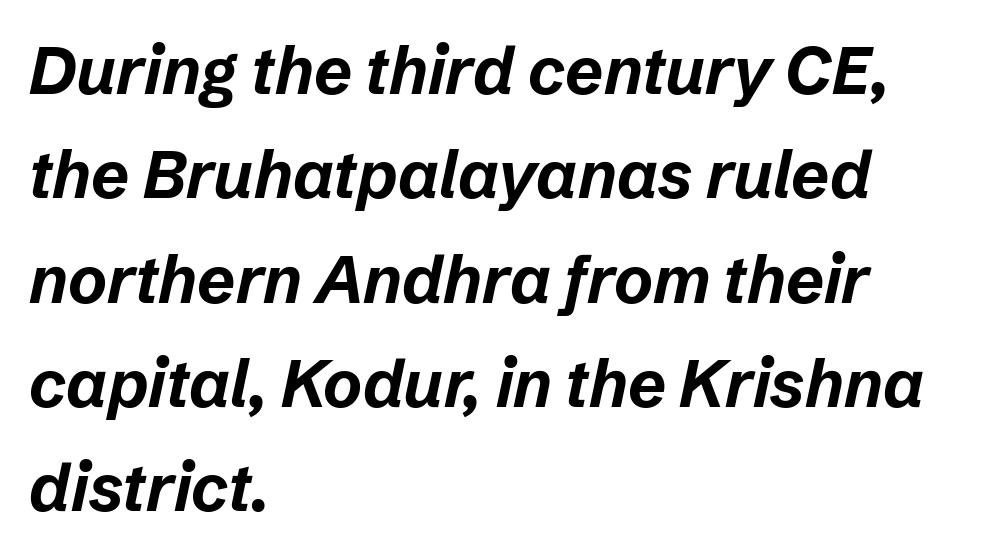
Emphasis-style slanted type is in use. Is there much room between lines? A standard amount, neither cramped nor airy. You could call the tracking neutral — neither tight nor loose. Strokes here are thick enough to call this a true bold. The string is rendered with underlining switched off.
